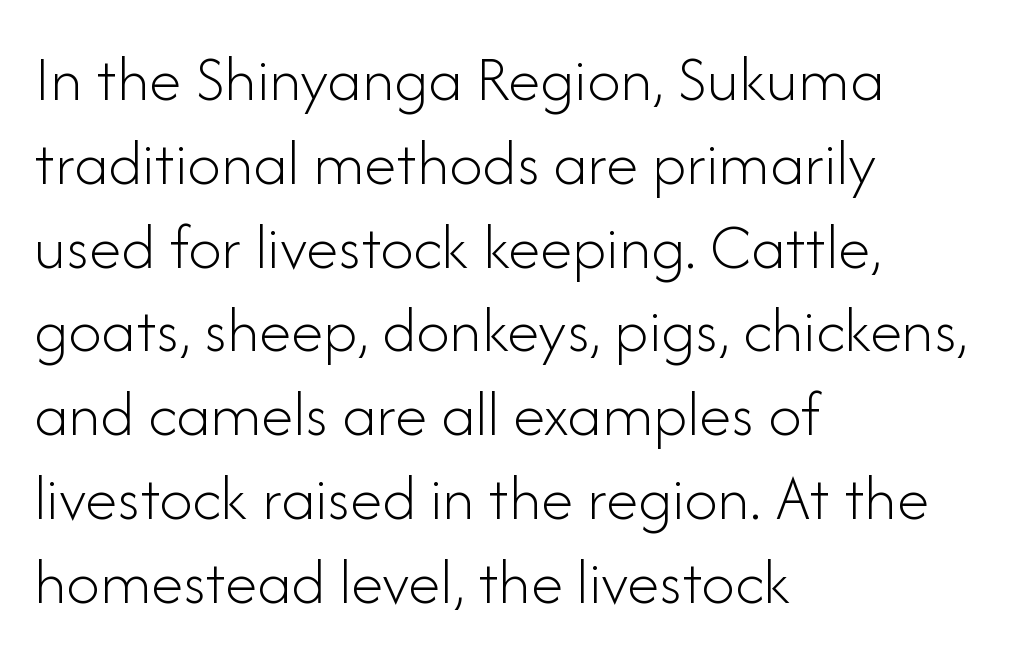
{"serif": "no", "italic": "no", "bold": "no", "weight": "light", "width": "normal", "stroke_contrast": "low", "x_height": "small", "monospaced": "no", "underline": "no", "align": "left", "line_spacing": "normal", "line_spacing_ratio": 1.27, "letter_spacing": "normal", "letter_spacing_em": 0.0, "glyph_px": 66}
